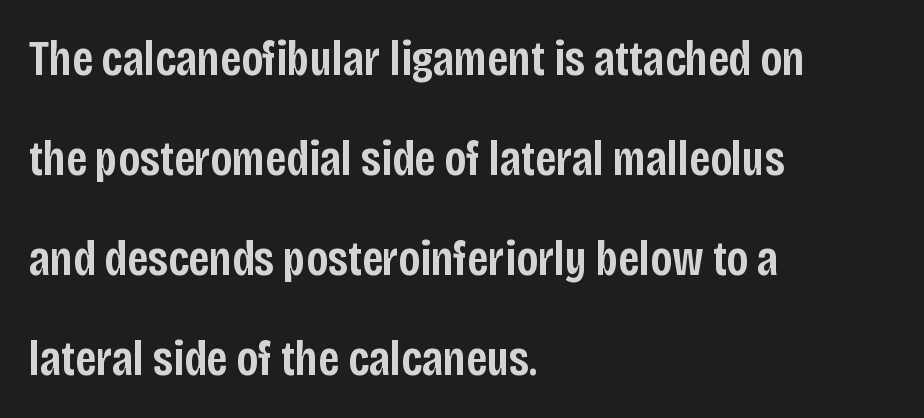
Q: Is the text bold? A: Semi-bold.
Q: Is the text italic (slanted)? A: No, it is upright.
Q: Is the typeface a serif or a sans-serif typeface? A: Sans-serif.
Q: Is the text underlined? A: No.
Q: How is the paragraph aligned? A: Left-aligned.
Q: Is the spacing between letters normal or unusually wide? A: Normal.
Q: Is the spacing between lines tight, normal or loose? A: Loose.
Q: Width (condensed, normal, or wide)? A: Condensed.
Q: Stroke contrast? A: Low.
Q: x-height? A: Large.
Q: Monospaced? A: No.
